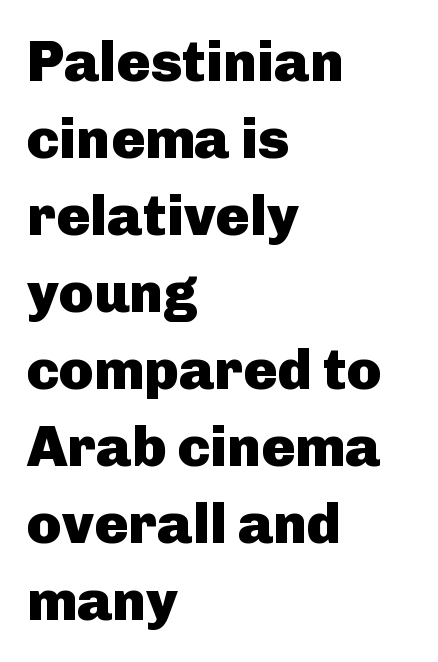
The image shows 57 px heavy sans-serif type, upright; set left-aligned, normal line spacing (1.35x), normal letter spacing, not underlined; low stroke contrast and a medium x-height.
